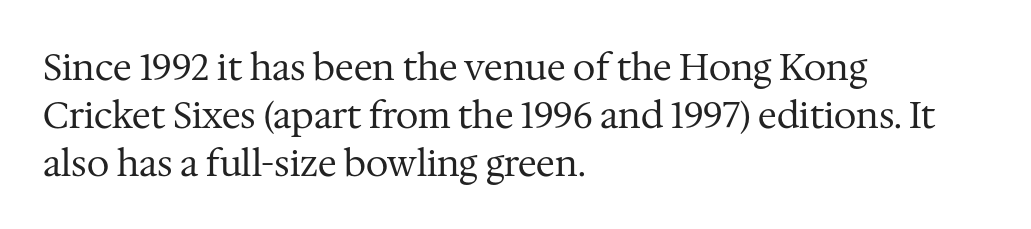
Q: Is the text bold? A: No.
Q: Is the text italic (slanted)? A: No, it is upright.
Q: Is the typeface a serif or a sans-serif typeface? A: Serif.
Q: Is the text underlined? A: No.
Q: How is the paragraph aligned? A: Left-aligned.
Q: Is the spacing between letters normal or unusually wide? A: Normal.
Q: Is the spacing between lines tight, normal or loose? A: Normal.
Q: Width (condensed, normal, or wide)? A: Normal.
Q: Stroke contrast? A: Medium.
Q: x-height? A: Medium.
Q: Monospaced? A: No.
